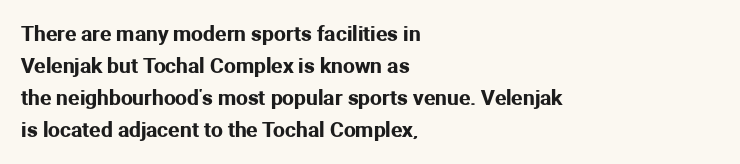
Spacing between characters is what you'd get straight out of the box. This sample is left-justified, so line endings fall wherever the words run out. Has an underline been added? It has not. Evenly set lines give the paragraph a standard silhouette. You can tell it's not italic because the verticals are truly vertical.
